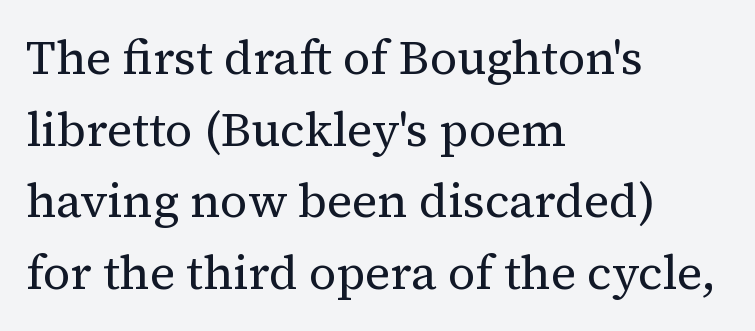
Q: Is the text bold? A: No.
Q: Is the text italic (slanted)? A: No, it is upright.
Q: Is the typeface a serif or a sans-serif typeface? A: Serif.
Q: Is the text underlined? A: No.
Q: How is the paragraph aligned? A: Left-aligned.
Q: Is the spacing between letters normal or unusually wide? A: Normal.
Q: Is the spacing between lines tight, normal or loose? A: Normal.
Q: Width (condensed, normal, or wide)? A: Normal.
Q: Stroke contrast? A: Medium.
Q: x-height? A: Medium.
Q: Monospaced? A: No.
